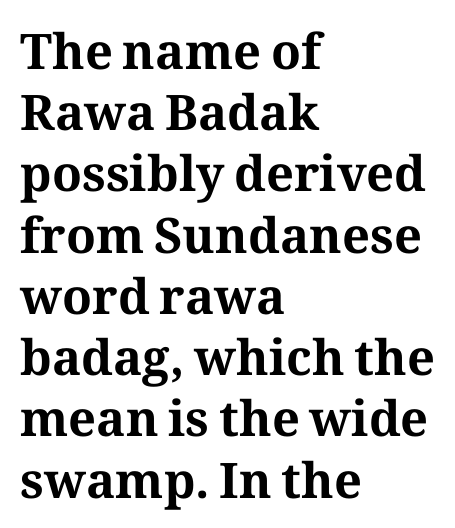
{"serif": "yes", "italic": "no", "bold": "yes", "weight": "bold", "width": "normal", "stroke_contrast": "medium", "x_height": "medium", "monospaced": "no", "underline": "no", "align": "left", "line_spacing": "normal", "line_spacing_ratio": 1.25, "letter_spacing": "normal", "letter_spacing_em": 0.0, "glyph_px": 49}
